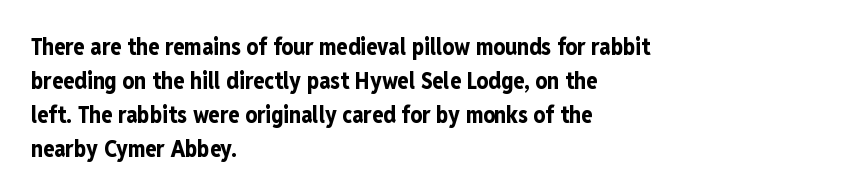
Q: Is the text bold? A: Yes.
Q: Is the text italic (slanted)? A: No, it is upright.
Q: Is the text underlined? A: No.
Q: How is the paragraph aligned? A: Left-aligned.
Q: Is the spacing between letters normal or unusually wide? A: Normal.
Q: Is the spacing between lines tight, normal or loose? A: Normal.
